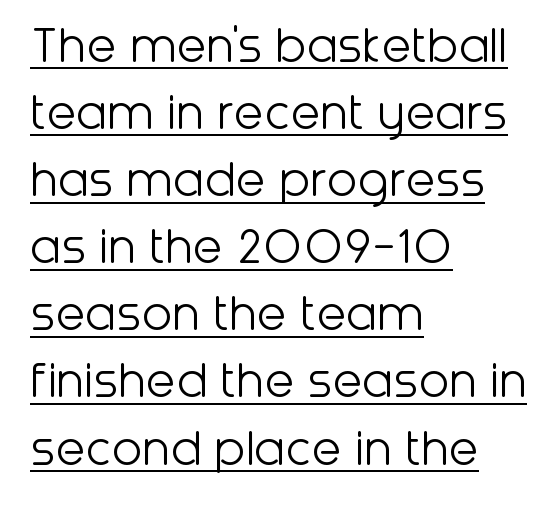
The image shows 55 px light sans-serif type, upright; set left-aligned, line spacing 1.22x, normal letter spacing, underlined; low stroke contrast and a medium x-height.
